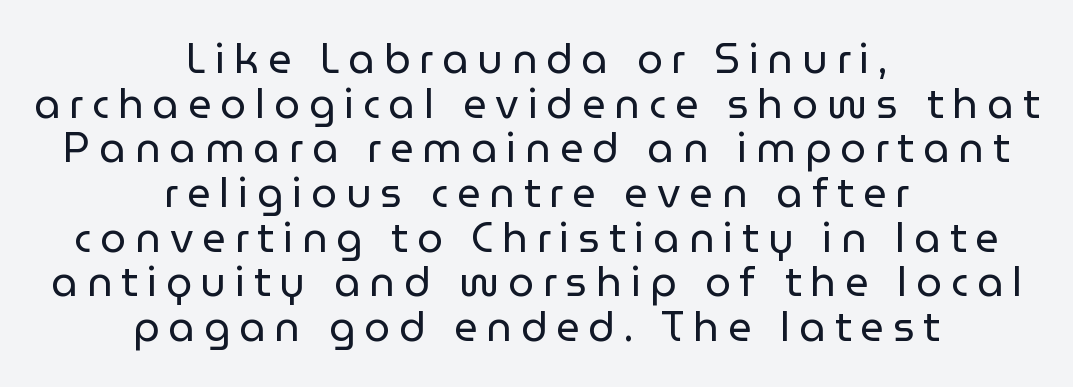
The image shows 41 px regular-weight sans-serif type, upright; set centered, tight line spacing (1.09x), unusually wide letter spacing (+0.22 em), not underlined; low stroke contrast and a medium x-height.
